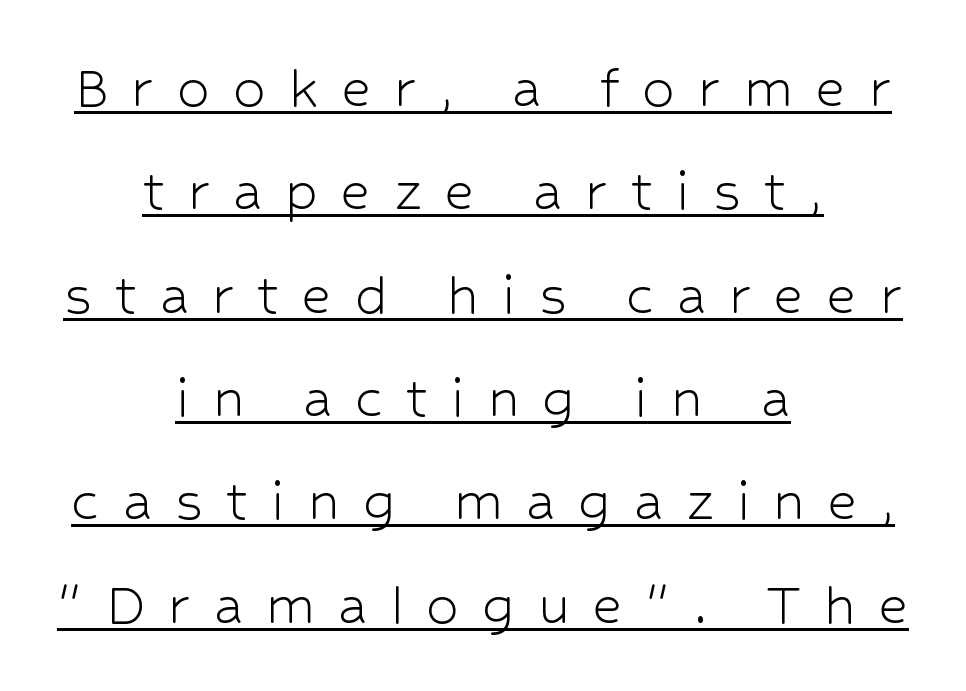
Each stroke keeps to a modest, everyday thickness or less. Note the varied advance widths — an 'i' is clearly narrower than an 'm'. These lines are composed in type without serifs. These lines stack symmetrically, like a column narrowing and widening about its center.
